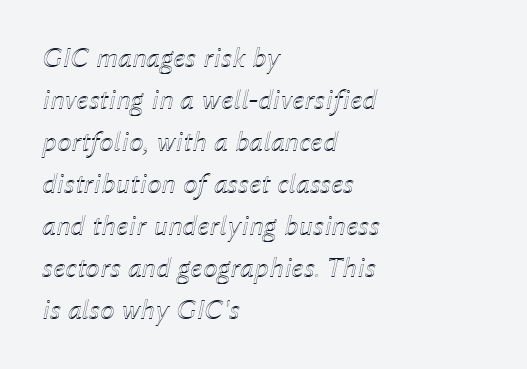
The image shows 29 px text type, italic (leaning right); set left-aligned, normal line spacing (1.45x), normal letter spacing, not underlined; a medium x-height.
